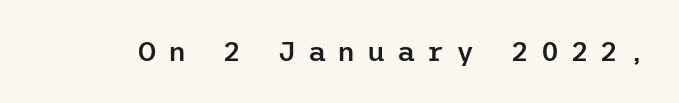
Q: Is the text bold? A: Semi-bold.
Q: Is the text italic (slanted)? A: No, it is upright.
Q: Is the typeface a serif or a sans-serif typeface? A: Sans-serif.
Q: Is the text underlined? A: No.
Q: Is the spacing between letters normal or unusually wide? A: Unusually wide.
Q: Width (condensed, normal, or wide)? A: Normal.
Q: Stroke contrast? A: Low.
Q: x-height? A: Medium.
